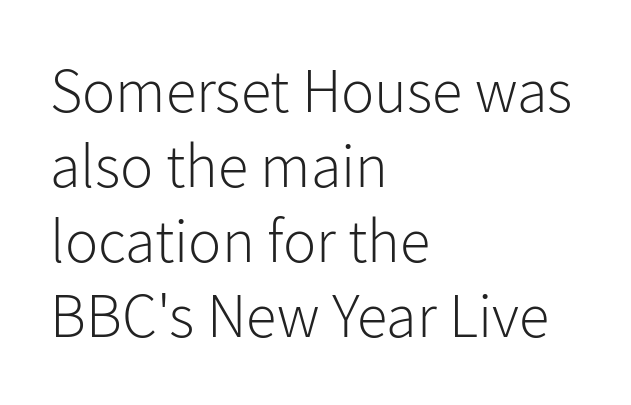
{"serif": "no", "italic": "no", "bold": "no", "weight": "light", "width": "normal", "stroke_contrast": "low", "x_height": "medium", "monospaced": "no", "underline": "no", "align": "left", "line_spacing_ratio": 1.21, "letter_spacing": "normal", "letter_spacing_em": 0.0, "glyph_px": 62}
